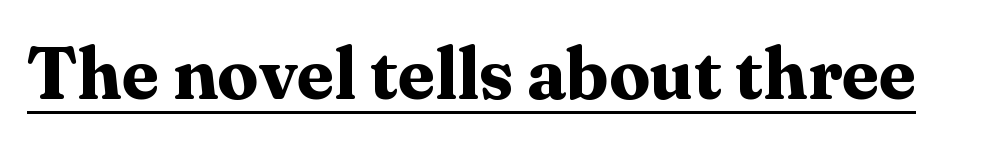
Q: Is the text bold? A: Yes.
Q: Is the text italic (slanted)? A: No, it is upright.
Q: Is the typeface a serif or a sans-serif typeface? A: Serif.
Q: Is the text underlined? A: Yes.
Q: Is the spacing between letters normal or unusually wide? A: Normal.
Q: Width (condensed, normal, or wide)? A: Normal.
Q: Stroke contrast? A: Medium.
Q: x-height? A: Medium.
Q: Monospaced? A: No.
